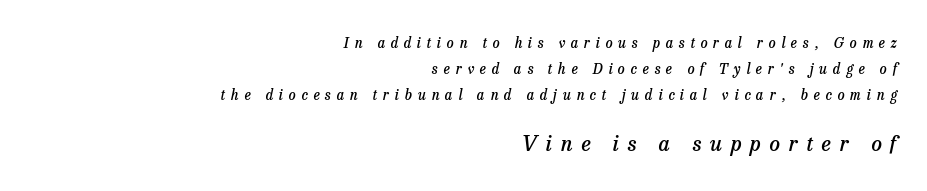
The image shows 21 px text type, italic (leaning right); set right-aligned, line spacing 1.84x, unusually wide letter spacing (+0.41 em), not underlined; the second (bottom) block is 1.5x larger.
